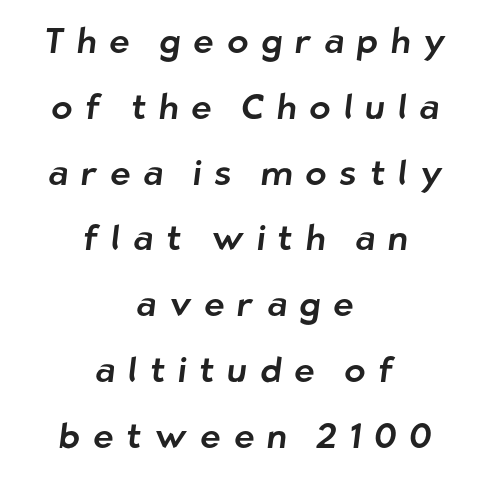
Caption: expanded tracking, letters set apart. The glyphs are unaccompanied by any horizontal stroke below them. The paragraph shown floats in the horizontal middle. These lines are rendered in a variable-pitch font. Observe the absence of serifs on each vertical stroke in this sample.
